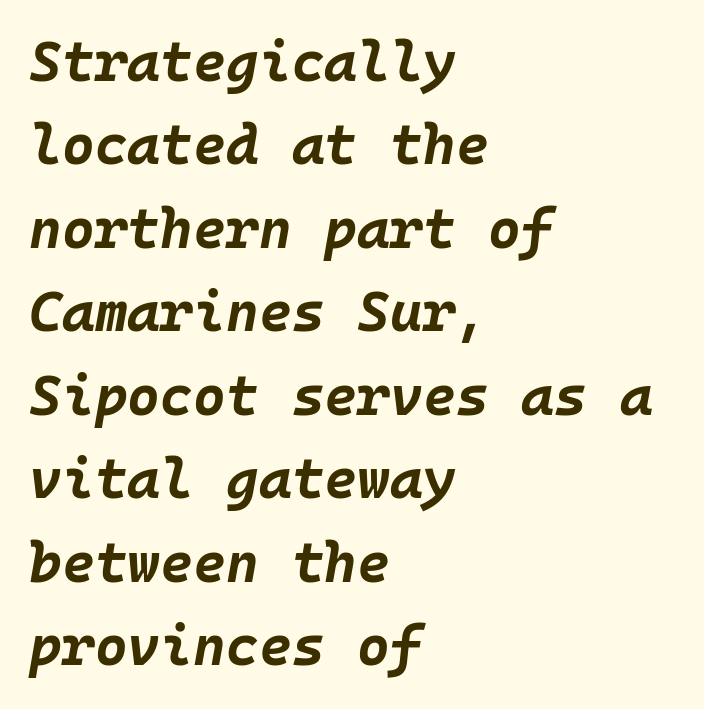
{"italic": "yes", "lean": "right", "slant_degrees": 10, "bold": "yes", "weight": "bold", "width": "normal", "stroke_contrast": "low", "x_height": "large", "monospaced": "yes", "underline": "no", "align": "left", "line_spacing": "normal", "line_spacing_ratio": 1.49, "letter_spacing": "normal", "letter_spacing_em": 0.0, "glyph_px": 56}
